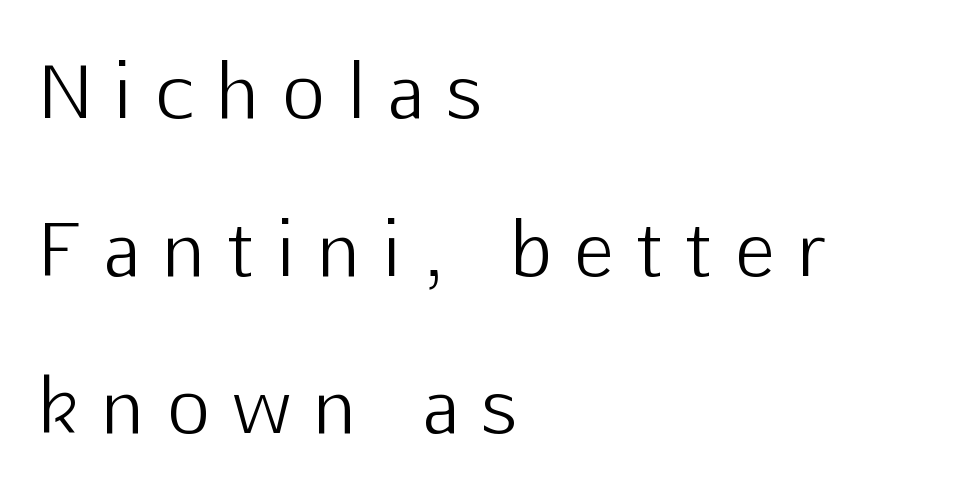
Q: Is the text bold? A: No.
Q: Is the text italic (slanted)? A: No, it is upright.
Q: Is the typeface a serif or a sans-serif typeface? A: Sans-serif.
Q: Is the text underlined? A: No.
Q: How is the paragraph aligned? A: Left-aligned.
Q: Is the spacing between letters normal or unusually wide? A: Unusually wide.
Q: Is the spacing between lines tight, normal or loose? A: Loose.
Q: Width (condensed, normal, or wide)? A: Normal.
Q: Stroke contrast? A: Low.
Q: x-height? A: Medium.
Q: Monospaced? A: No.
